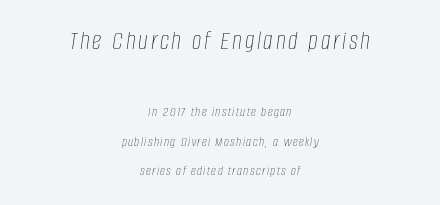
Observe the lean: these are italic letterforms. You could fit nearly another row in the gap between these rows. The face used here appears at its bigger size in the upper chunk. The whitespace from short lines is split evenly between both sides. The string is rendered with underlining switched off. Is this a heavy cut? Hardly; it is regular or lighter.
